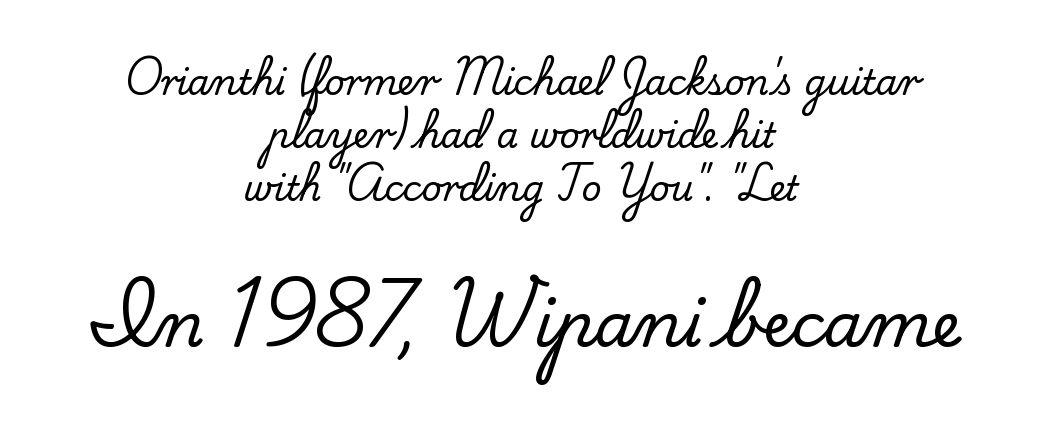
Q: Is the text italic (slanted)? A: Yes.
Q: Is the typeface a serif or a sans-serif typeface? A: Serif.
Q: Is the text underlined? A: No.
Q: How is the paragraph aligned? A: Centered.
Q: Is the spacing between letters normal or unusually wide? A: Normal.
Q: Is the spacing between lines tight, normal or loose? A: Normal.
Q: Which block of text is set in a larger size, the first (top) or the second (bottom)? A: The second (bottom) one.
Q: Width (condensed, normal, or wide)? A: Normal.
Q: Stroke contrast? A: Low.
Q: x-height? A: Small.
Q: Monospaced? A: No.
